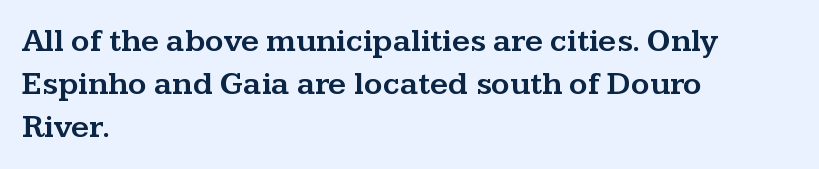
{"serif": "yes", "italic": "no", "width": "wide", "stroke_contrast": "medium", "x_height": "medium", "monospaced": "no", "underline": "no", "align": "left", "line_spacing": "normal", "line_spacing_ratio": 1.34, "letter_spacing": "normal", "letter_spacing_em": 0.0, "glyph_px": 32}
